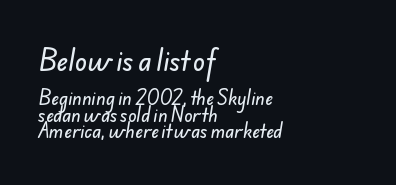
{"underline": "no", "align": "left", "line_spacing": "tight", "line_spacing_ratio": 0.99, "letter_spacing": "normal", "letter_spacing_em": 0.0, "larger_block": "first", "size_ratio": 1.47, "glyph_px": 25}
